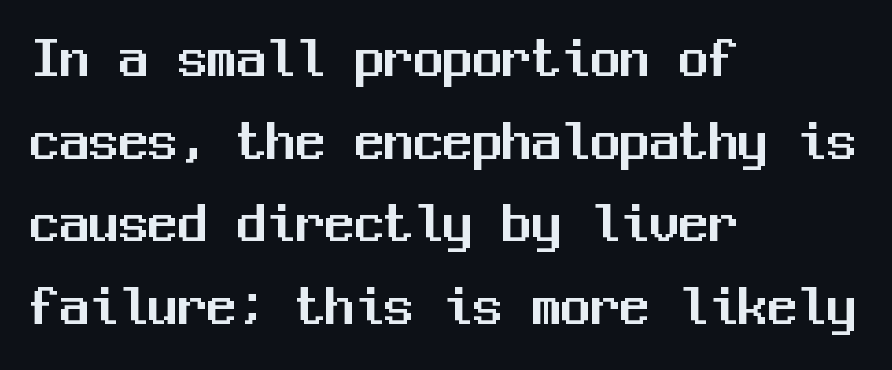
{"serif": "no", "italic": "no", "width": "normal", "stroke_contrast": "medium", "x_height": "medium", "monospaced": "yes", "underline": "no", "align": "left", "line_spacing": "normal", "line_spacing_ratio": 1.4, "letter_spacing": "normal", "letter_spacing_em": 0.0, "glyph_px": 59}
